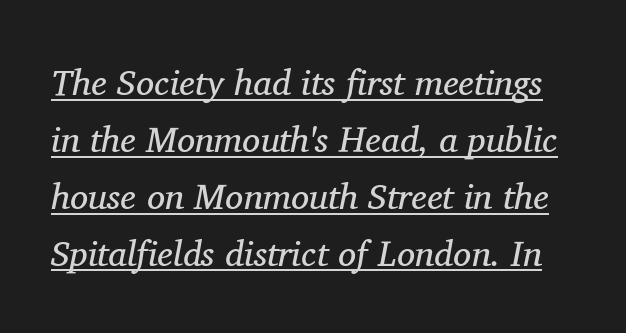
{"serif": "yes", "italic": "yes", "lean": "right", "slant_degrees": 11, "bold": "no", "weight": "regular", "width": "normal", "stroke_contrast": "medium", "x_height": "medium", "monospaced": "no", "underline": "yes", "line_spacing": "normal", "line_spacing_ratio": 1.58, "letter_spacing": "normal", "letter_spacing_em": 0.0, "glyph_px": 36}
